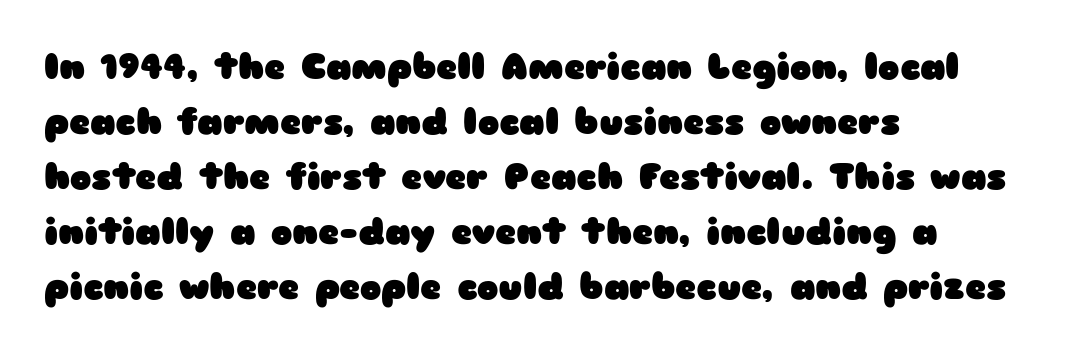
Words appear dense and cohesive because spacing is normal. Every letter is thick-stroked: bold, no question. Every row of glyphs begins at an identical x-position on the left. Does the lettering tilt? It doesn't — this is upright. The string is rendered with underlining switched off.
